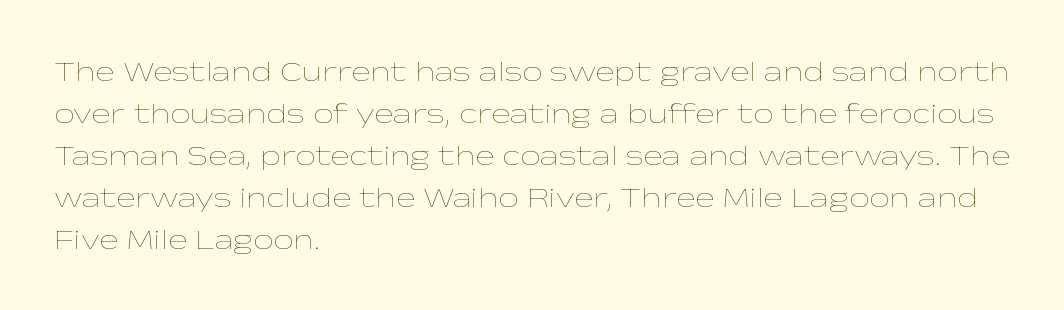
Descenders are the only things crossing below the line. Vertical spacing — default. The rendering keeps characters at their native spacing. Is there any slant? The stems are plumb.
